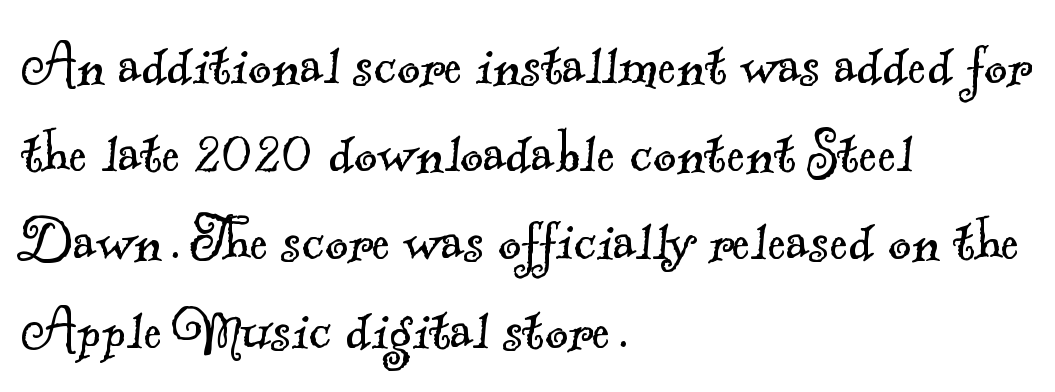
The space beneath each line is pristine and unruled. Weight: regular or lighter. Note the varied advance widths — an 'i' is clearly narrower than an 'm'. The text block is weighted toward the left margin, trailing off unevenly rightward. Observe the ordinary spacing: letters are neighbours, not strangers. Rows of type keep a routine distance in the vertical direction.
